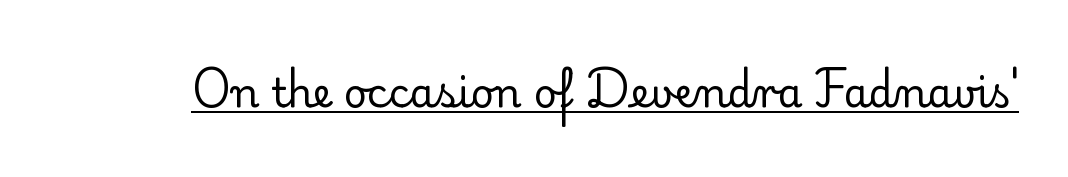
Observe the ordinary spacing: letters are neighbours, not strangers. Type style note: has serifs. The face used here appears with an underline applied. The letters look calm and open, with moderate or lighter stems. Proportional: the letters do not fall into vertical columns.
